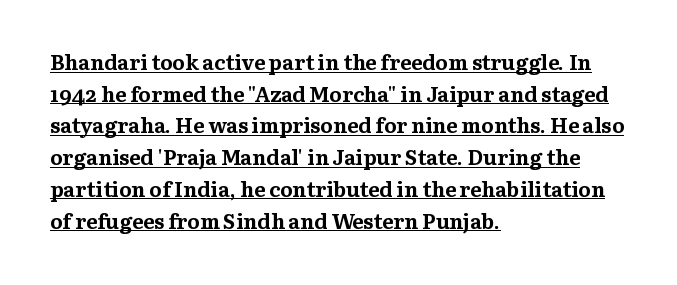
{"italic": "no", "bold": "yes", "underline": "yes", "align": "left", "line_spacing": "normal", "line_spacing_ratio": 1.51, "letter_spacing": "normal", "letter_spacing_em": 0.0, "glyph_px": 21}
